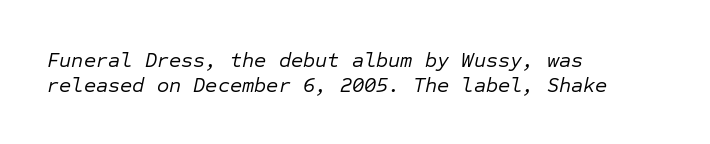
The image shows 21 px text type, italic (leaning right); set left-aligned, line spacing 1.17x, normal letter spacing, not underlined.
